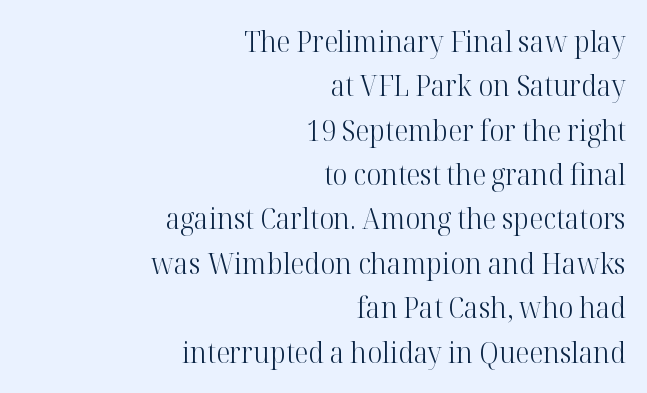
{"serif": "yes", "italic": "no", "bold": "no", "weight": "light", "width": "normal", "stroke_contrast": "high", "x_height": "medium", "monospaced": "no", "underline": "no", "align": "right", "line_spacing": "normal", "line_spacing_ratio": 1.53, "letter_spacing": "normal", "letter_spacing_em": 0.0, "glyph_px": 29}
